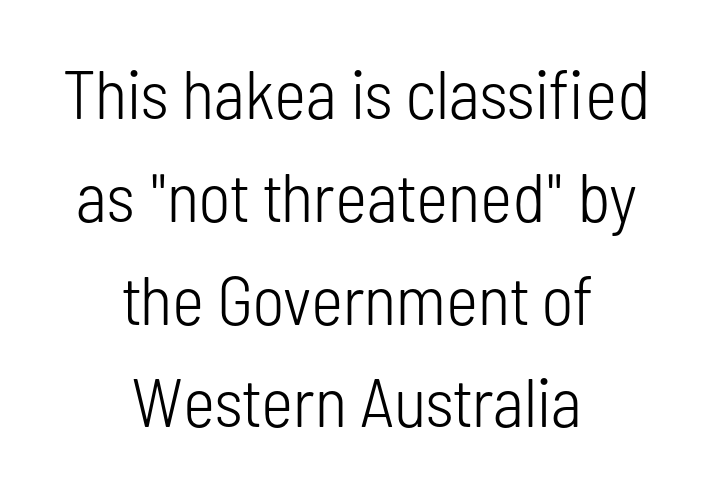
{"serif": "no", "italic": "no", "bold": "no", "weight": "light", "width": "condensed", "stroke_contrast": "low", "x_height": "medium", "monospaced": "no", "underline": "no", "align": "center", "line_spacing": "normal", "line_spacing_ratio": 1.49, "letter_spacing": "normal", "letter_spacing_em": 0.0, "glyph_px": 69}
